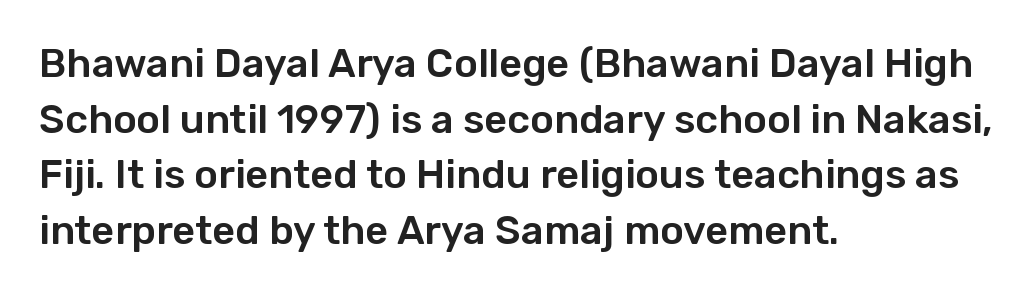
The image shows 40 px sans-serif type, upright; set left-aligned, normal line spacing (1.39x), normal letter spacing, not underlined; low stroke contrast and a medium x-height.
